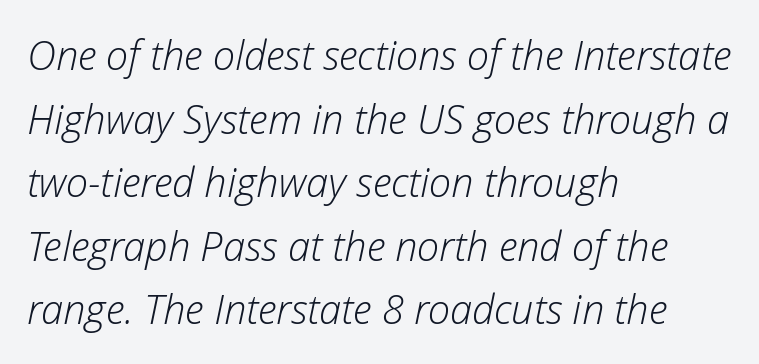
Q: Is the text bold? A: No.
Q: Is the text italic (slanted)? A: Yes, it leans right by about 12 degrees.
Q: Is the text underlined? A: No.
Q: How is the paragraph aligned? A: Left-aligned.
Q: Is the spacing between letters normal or unusually wide? A: Normal.
Q: Is the spacing between lines tight, normal or loose? A: Normal.
Q: Width (condensed, normal, or wide)? A: Normal.
Q: Stroke contrast? A: Low.
Q: x-height? A: Medium.
Q: Monospaced? A: No.
